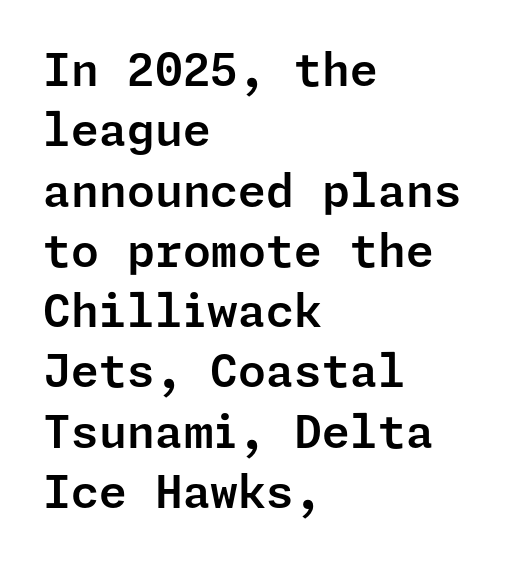
The image shows 45 px sans-serif type, upright; set left-aligned, normal line spacing (1.34x), normal letter spacing, not underlined; low stroke contrast and a medium x-height.
